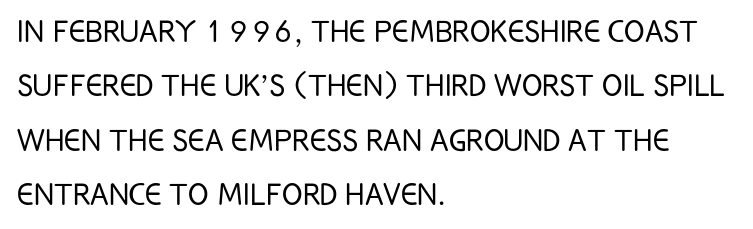
The image shows 38 px light, condensed sans-serif type, upright; set left-aligned, normal line spacing (1.43x), normal letter spacing, not underlined; low stroke contrast and a large x-height.
